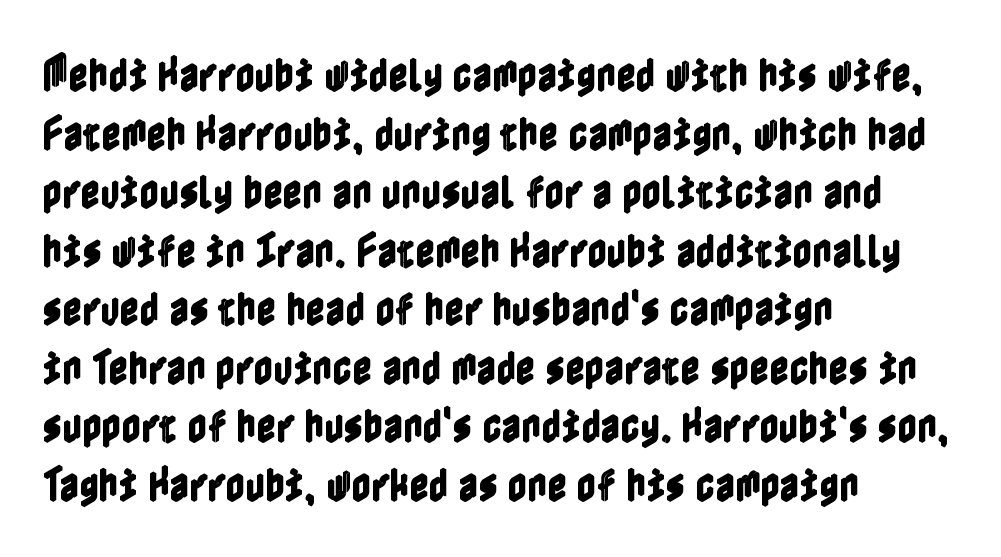
Q: Is the text italic (slanted)? A: No, it is upright.
Q: Is the text underlined? A: No.
Q: How is the paragraph aligned? A: Left-aligned.
Q: Is the spacing between letters normal or unusually wide? A: Normal.
Q: Is the spacing between lines tight, normal or loose? A: Normal.
Q: Width (condensed, normal, or wide)? A: Condensed.
Q: x-height? A: Medium.
